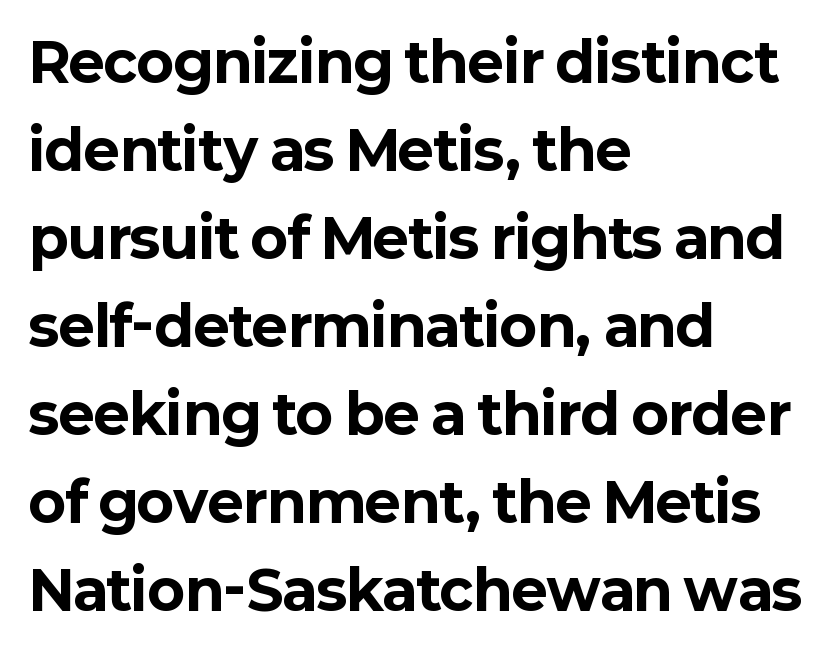
{"serif": "no", "italic": "no", "bold": "yes", "weight": "bold", "width": "normal", "stroke_contrast": "low", "x_height": "medium", "monospaced": "no", "underline": "no", "align": "left", "line_spacing": "normal", "line_spacing_ratio": 1.6, "letter_spacing": "normal", "letter_spacing_em": 0.0, "glyph_px": 55}
